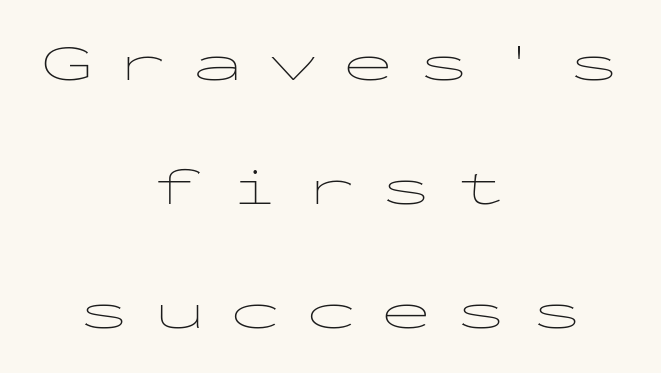
The image shows 52 px thin, wide sans-serif type, upright, monospaced; set centered, loose line spacing (2.38x), unusually wide letter spacing (+0.45 em), not underlined; low stroke contrast and a medium x-height.
